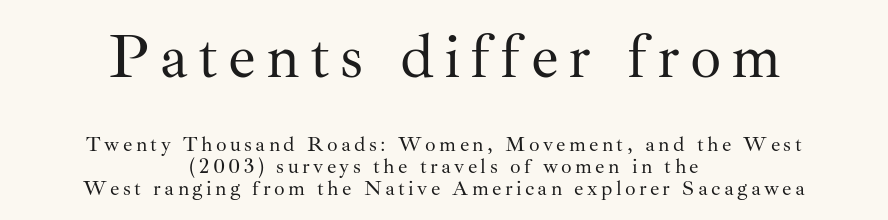
This sample is center-justified, so both line endings float freely. The cut favours lightness, reaching ordinary text weight at its darkest. Students, observe: this is what under-led, compact text looks like. The letters advance in unequal steps, a hallmark of proportional type. Caption: upper text group enlarged, lower text group reduced. If you drew a line through each stem, it would be perfectly vertical.
